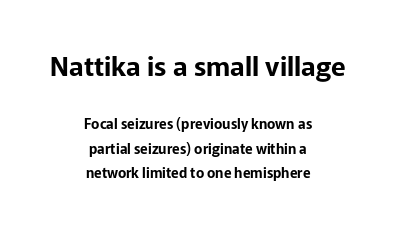
Decoration check: the copy has no underline. Which of the two is more prominent by size? The first, at the top. The letters stand straight up with perfectly vertical stems. Compared with a flush-left layout, this one balances lines on the center instead. Letter spacing: default.
